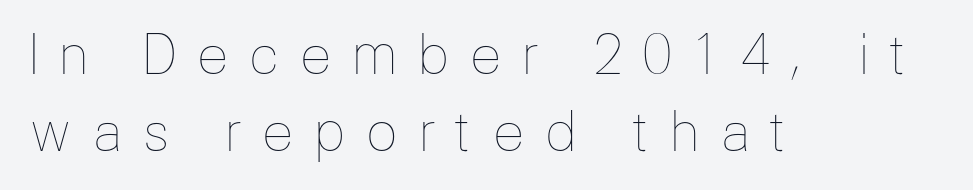
Unlike italic type, these characters show no tilt at all. Compared with typical body copy, the letter spacing here is much looser. Unmarked baselines from the first word to the last. Weight: regular or lighter. The rendering uses natural spacing where letterforms have individual widths. Summary of vertical rhythm: regular, with standard interline spacing.
